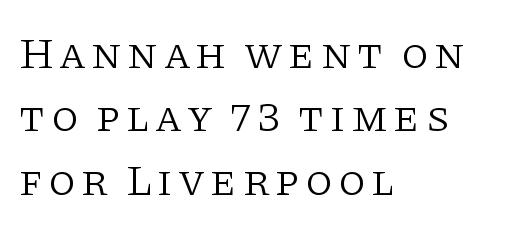
Each row of text sits above clean, open space. Italic: no, the glyphs are upright roman. The weight tops out at a normal text grade. Each letter keeps its own natural width here, so spacing adapts to shape.
